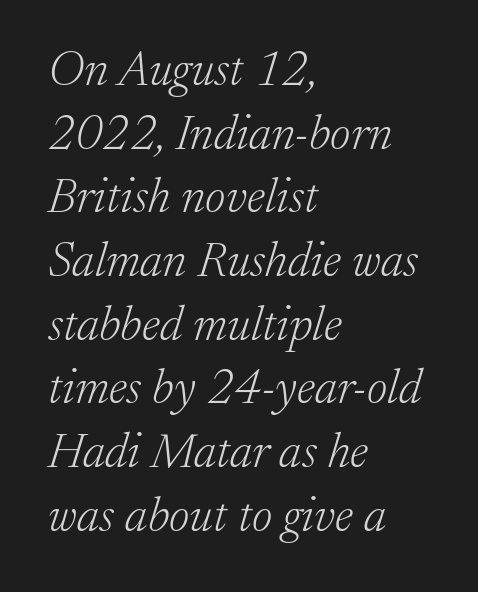
The image shows 49 px light serif type, italic (leaning right); set left-aligned, normal line spacing (1.3x), normal letter spacing, not underlined; low stroke contrast and a medium x-height.
